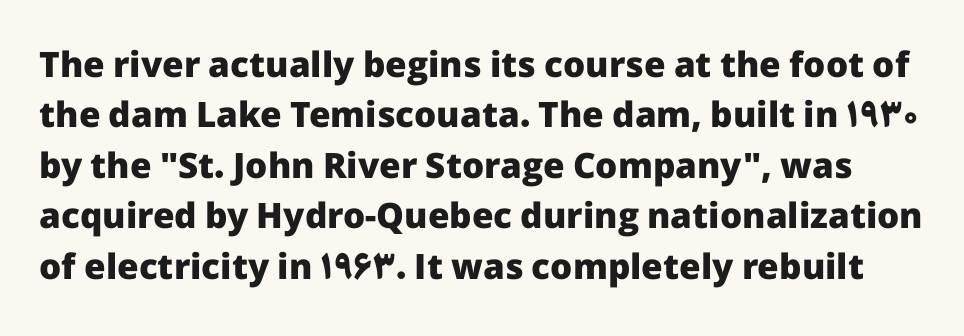
{"serif": "no", "italic": "no", "bold": "yes", "weight": "heavy", "width": "normal", "stroke_contrast": "low", "x_height": "medium", "monospaced": "no", "underline": "no", "line_spacing": "normal", "line_spacing_ratio": 1.44, "letter_spacing": "normal", "letter_spacing_em": 0.0, "glyph_px": 35}
